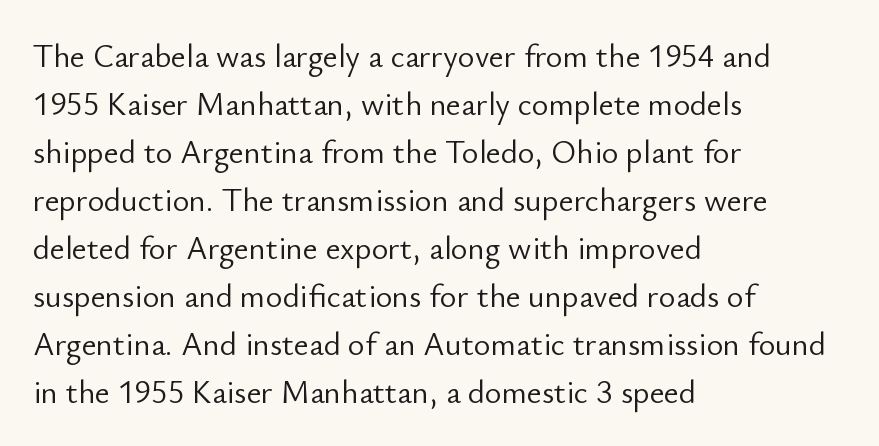
Q: Is the text bold? A: No.
Q: Is the text italic (slanted)? A: No, it is upright.
Q: Is the typeface a serif or a sans-serif typeface? A: Sans-serif.
Q: Is the text underlined? A: No.
Q: How is the paragraph aligned? A: Left-aligned.
Q: Is the spacing between letters normal or unusually wide? A: Normal.
Q: Is the spacing between lines tight, normal or loose? A: Normal.
Q: Width (condensed, normal, or wide)? A: Normal.
Q: Stroke contrast? A: Low.
Q: x-height? A: Small.
Q: Monospaced? A: No.
